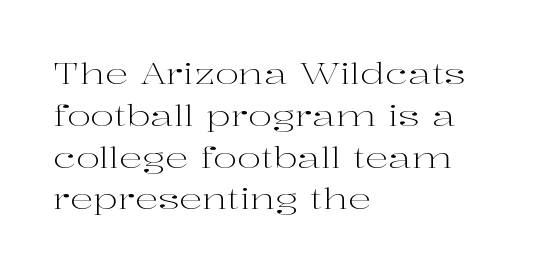
{"serif": "yes", "italic": "no", "bold": "no", "weight": "light", "width": "wide", "stroke_contrast": "high", "x_height": "medium", "monospaced": "no", "underline": "no", "align": "left", "line_spacing": "normal", "line_spacing_ratio": 1.44, "letter_spacing": "normal", "letter_spacing_em": 0.0, "glyph_px": 29}
